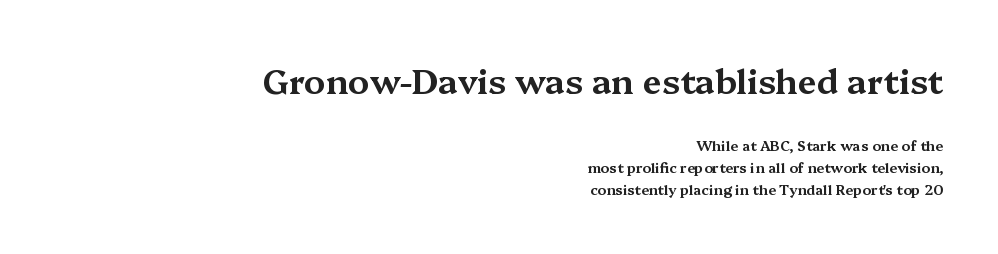
Right-aligned paragraph, ragged on the left. The letters advance in unequal steps, a hallmark of proportional type. The glyphs are unaccompanied by any horizontal stroke below them. Quick note: not italic, upright. Does extra space separate the letters? No, they use regular spacing.
